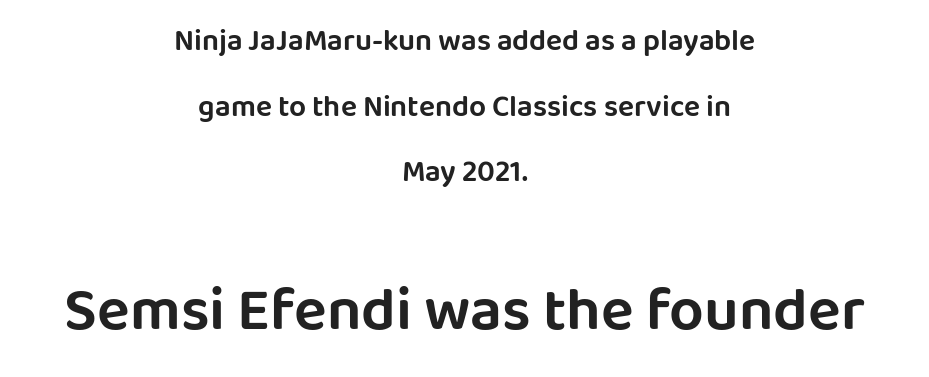
Q: Is the text italic (slanted)? A: No, it is upright.
Q: Is the typeface a serif or a sans-serif typeface? A: Sans-serif.
Q: Is the text underlined? A: No.
Q: How is the paragraph aligned? A: Centered.
Q: Is the spacing between letters normal or unusually wide? A: Normal.
Q: Is the spacing between lines tight, normal or loose? A: Loose.
Q: Which block of text is set in a larger size, the first (top) or the second (bottom)? A: The second (bottom) one.
Q: Width (condensed, normal, or wide)? A: Normal.
Q: Stroke contrast? A: Low.
Q: x-height? A: Large.
Q: Monospaced? A: No.
